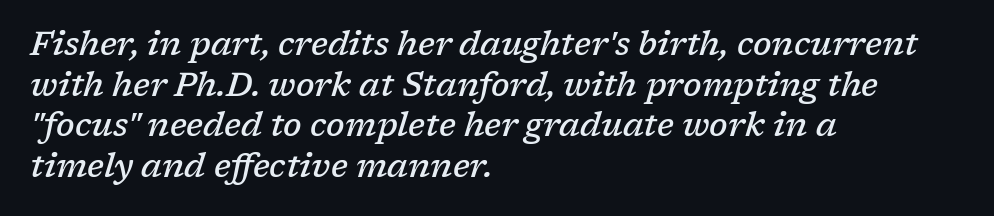
{"serif": "yes", "italic": "yes", "lean": "right", "slant_degrees": 17, "bold": "semi", "weight": "semibold", "width": "normal", "stroke_contrast": "low", "x_height": "medium", "monospaced": "no", "underline": "no", "align": "left", "line_spacing_ratio": 1.23, "letter_spacing": "normal", "letter_spacing_em": 0.0, "glyph_px": 33}
